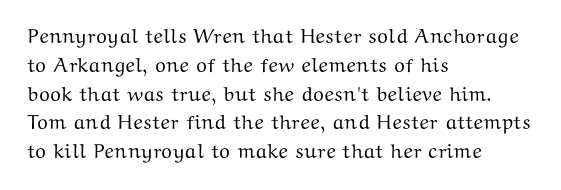
Default kerning and tracking; the words read as compact shapes. The type sits square on the baseline with zero lean. How would I describe the line gaps? Plain and ordinary. The zone under the glyphs is completely vacant. The lines are quadded left.
